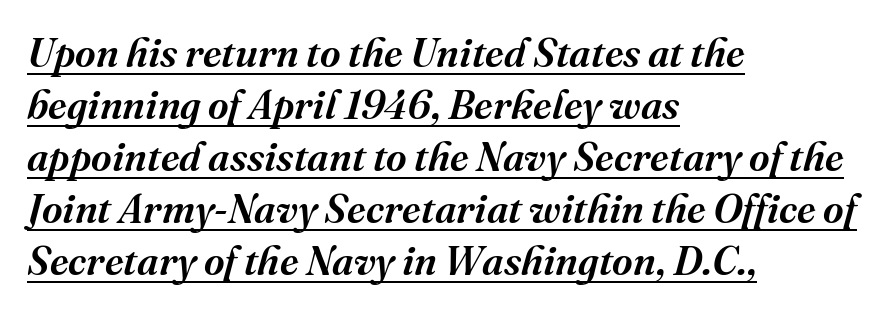
The image shows 40 px semibold serif type, italic (leaning right); set left-aligned, normal line spacing (1.3x), normal letter spacing, underlined; medium stroke contrast and a medium x-height.
